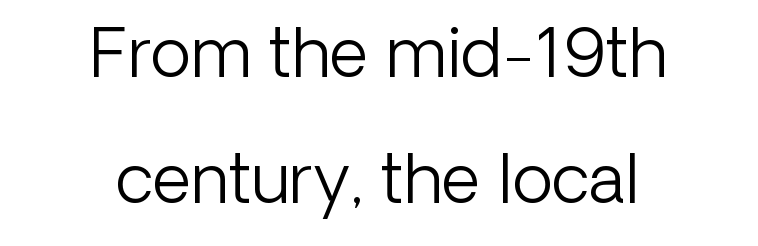
Q: Is the text bold? A: No.
Q: Is the text italic (slanted)? A: No, it is upright.
Q: Is the typeface a serif or a sans-serif typeface? A: Sans-serif.
Q: Is the text underlined? A: No.
Q: How is the paragraph aligned? A: Centered.
Q: Is the spacing between letters normal or unusually wide? A: Normal.
Q: Width (condensed, normal, or wide)? A: Normal.
Q: Stroke contrast? A: Low.
Q: x-height? A: Medium.
Q: Monospaced? A: No.
